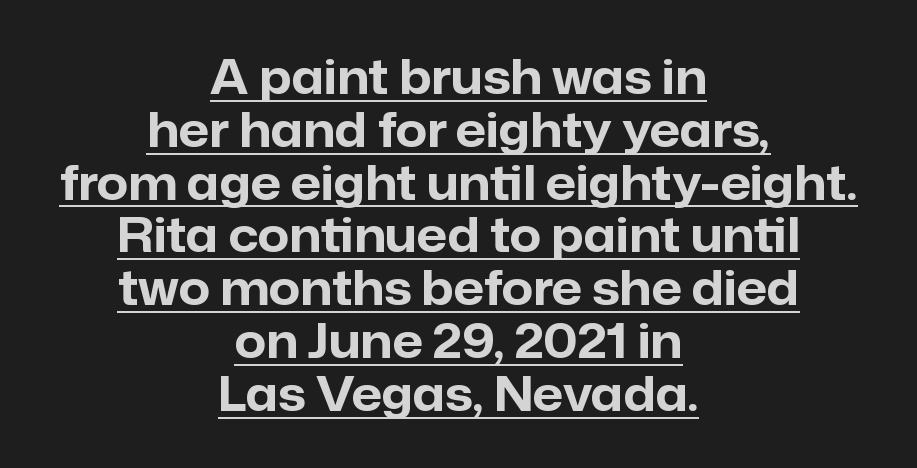
{"serif": "no", "italic": "no", "bold": "yes", "weight": "bold", "width": "normal", "stroke_contrast": "low", "x_height": "medium", "monospaced": "no", "underline": "yes", "align": "center", "line_spacing": "tight", "line_spacing_ratio": 1.1, "letter_spacing": "normal", "letter_spacing_em": 0.0, "glyph_px": 48}
